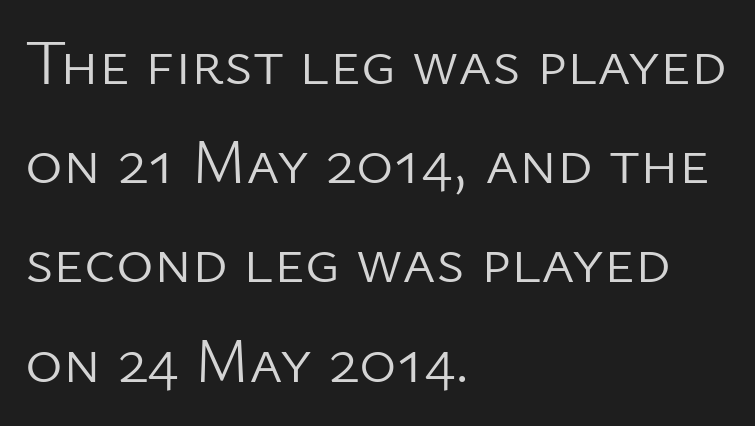
Q: Is the text bold? A: No.
Q: Is the text italic (slanted)? A: No, it is upright.
Q: Is the typeface a serif or a sans-serif typeface? A: Sans-serif.
Q: Is the text underlined? A: No.
Q: How is the paragraph aligned? A: Left-aligned.
Q: Is the spacing between letters normal or unusually wide? A: Normal.
Q: Is the spacing between lines tight, normal or loose? A: Normal.
Q: Width (condensed, normal, or wide)? A: Normal.
Q: Stroke contrast? A: Low.
Q: x-height? A: Medium.
Q: Monospaced? A: No.
